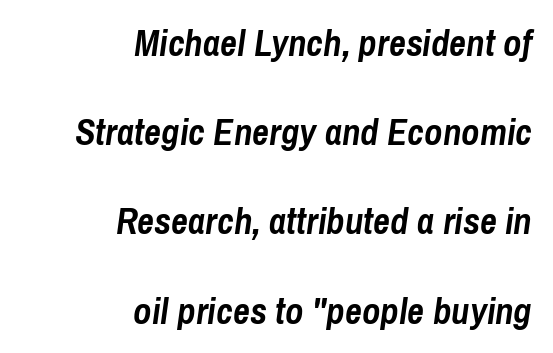
Q: Is the text bold? A: Yes.
Q: Is the text italic (slanted)? A: Yes, it leans right by about 8 degrees.
Q: Is the text underlined? A: No.
Q: How is the paragraph aligned? A: Right-aligned.
Q: Is the spacing between letters normal or unusually wide? A: Normal.
Q: Is the spacing between lines tight, normal or loose? A: Loose.
Q: Width (condensed, normal, or wide)? A: Condensed.
Q: Stroke contrast? A: Low.
Q: x-height? A: Medium.
Q: Monospaced? A: No.
